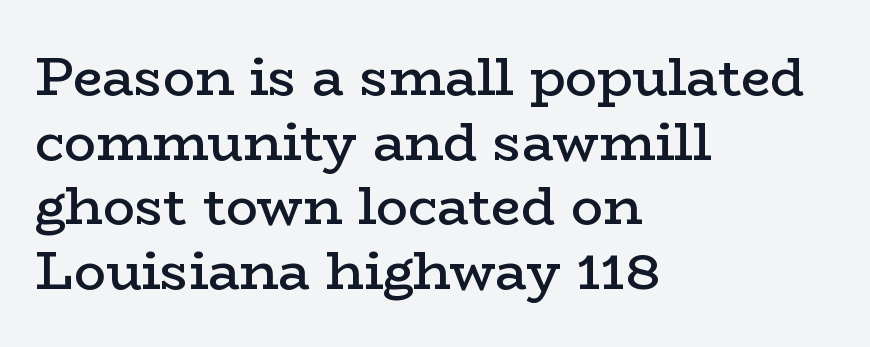
{"serif": "yes", "italic": "no", "bold": "semi", "weight": "semibold", "width": "wide", "stroke_contrast": "low", "x_height": "medium", "monospaced": "no", "underline": "no", "align": "left", "line_spacing_ratio": 1.22, "letter_spacing": "normal", "letter_spacing_em": 0.0, "glyph_px": 53}
